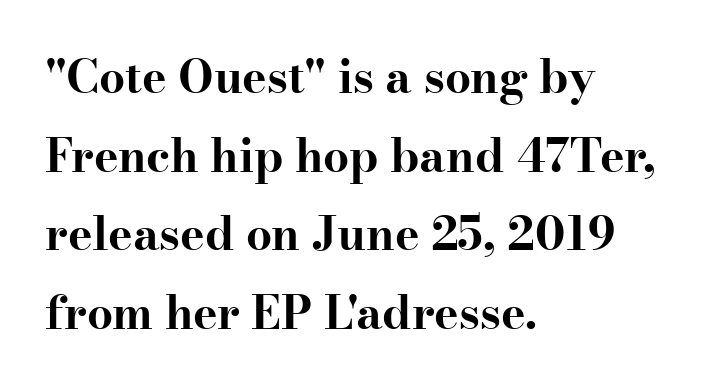
Q: Is the text bold? A: Yes.
Q: Is the text italic (slanted)? A: No, it is upright.
Q: Is the typeface a serif or a sans-serif typeface? A: Serif.
Q: Is the text underlined? A: No.
Q: How is the paragraph aligned? A: Left-aligned.
Q: Is the spacing between letters normal or unusually wide? A: Normal.
Q: Width (condensed, normal, or wide)? A: Wide.
Q: Stroke contrast? A: High.
Q: x-height? A: Small.
Q: Monospaced? A: No.
